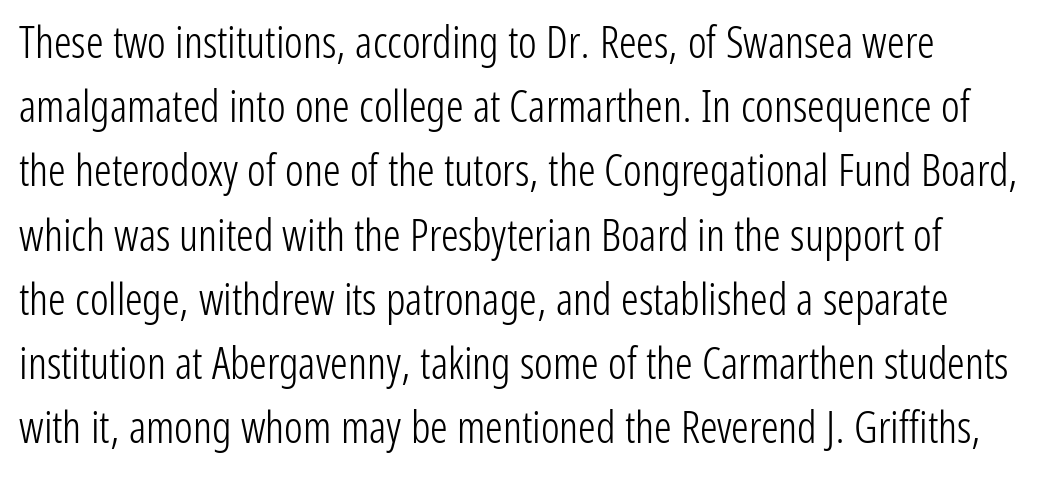
The image shows 44 px light, condensed sans-serif type, upright; set normal line spacing (1.46x), normal letter spacing, not underlined; low stroke contrast and a medium x-height.
